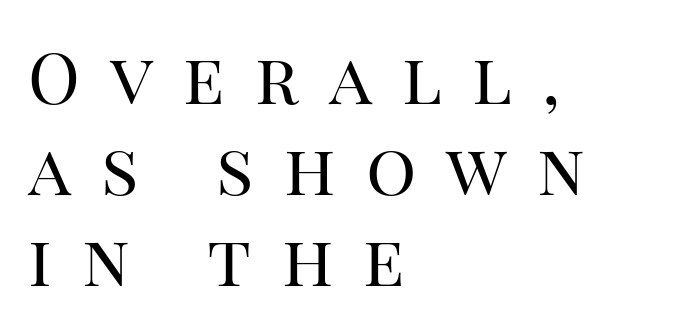
The image shows 70 px regular-weight serif type, upright; set left-aligned, normal line spacing (1.3x), unusually wide letter spacing (+0.43 em), not underlined; high stroke contrast and a large x-height.
